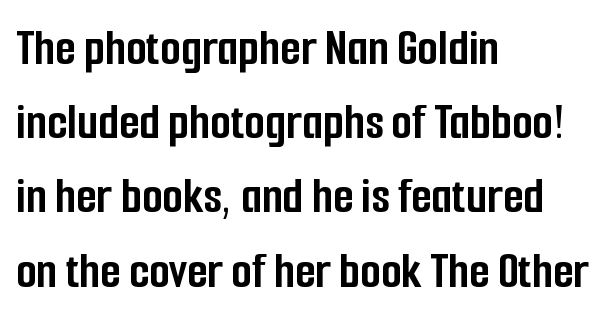
The image shows 53 px semibold, condensed sans-serif type, upright; set left-aligned, normal line spacing (1.4x), normal letter spacing, not underlined; low stroke contrast and a medium x-height.
